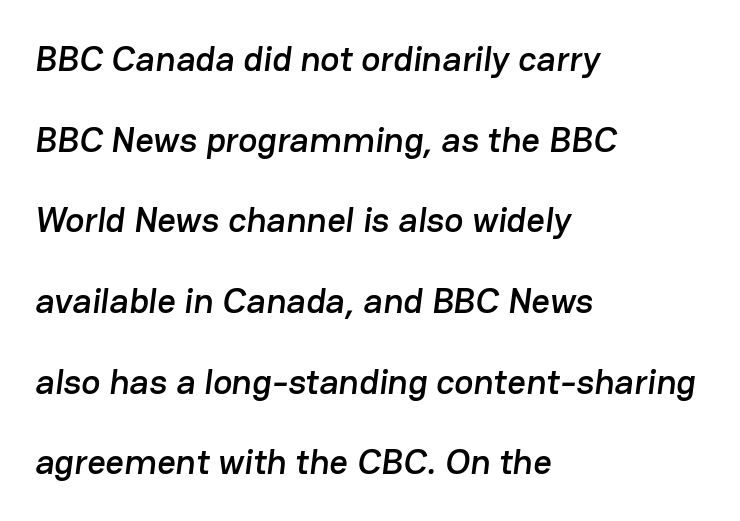
Horizontally, the lines are justified to the leading edge only. Is the letter spacing exaggerated? No — it looks like the ordinary default. The gap between lines stays unmarked. Is this a fixed-width face? No — the glyphs have proportional, varying widths. Baseline-to-baseline distance is far greater than the letter height. Nothing sits at the stroke ends, so this counts as sans-serif.
